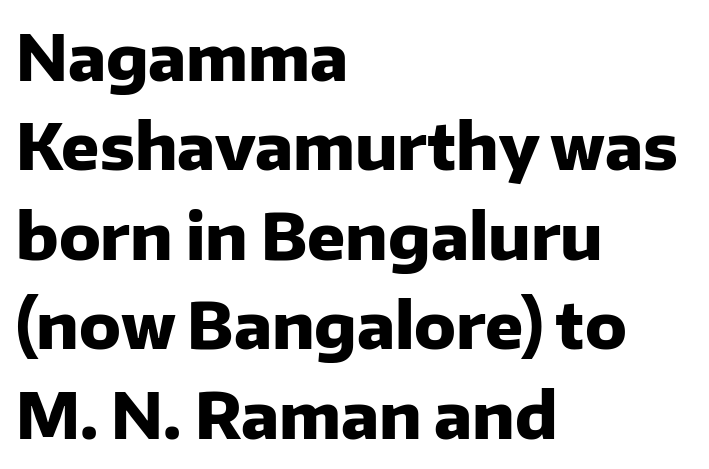
{"serif": "no", "italic": "no", "bold": "yes", "weight": "heavy", "width": "normal", "stroke_contrast": "low", "x_height": "medium", "monospaced": "no", "underline": "no", "align": "left", "line_spacing": "normal", "line_spacing_ratio": 1.42, "letter_spacing": "normal", "letter_spacing_em": 0.0, "glyph_px": 63}
